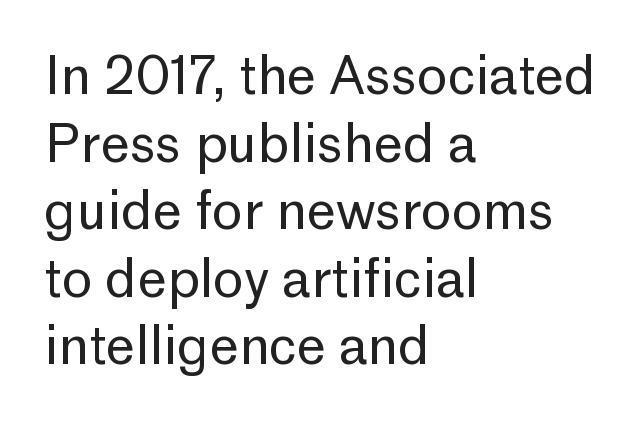
{"serif": "no", "italic": "no", "bold": "no", "weight": "regular", "width": "normal", "stroke_contrast": "low", "x_height": "medium", "monospaced": "no", "underline": "no", "align": "left", "line_spacing": "normal", "line_spacing_ratio": 1.3, "letter_spacing": "normal", "letter_spacing_em": 0.0, "glyph_px": 52}
